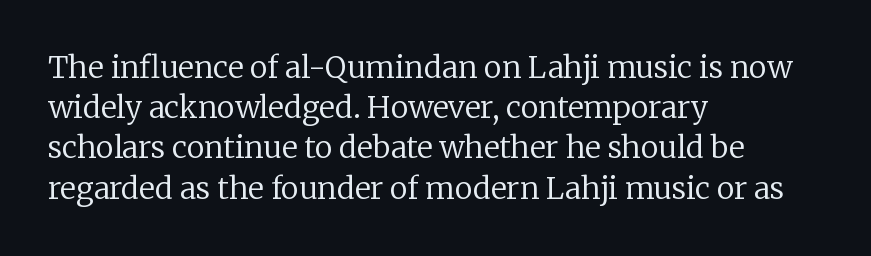
The image shows 30 px regular-weight serif type, upright; set left-aligned, normal line spacing (1.34x), normal letter spacing, not underlined; low stroke contrast and a medium x-height.
